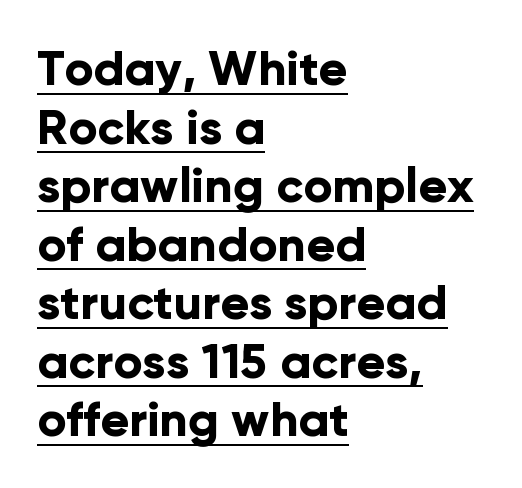
{"serif": "no", "italic": "no", "bold": "yes", "weight": "bold", "width": "normal", "stroke_contrast": "low", "x_height": "medium", "monospaced": "no", "underline": "yes", "align": "left", "line_spacing_ratio": 1.22, "letter_spacing": "normal", "letter_spacing_em": 0.0, "glyph_px": 48}
